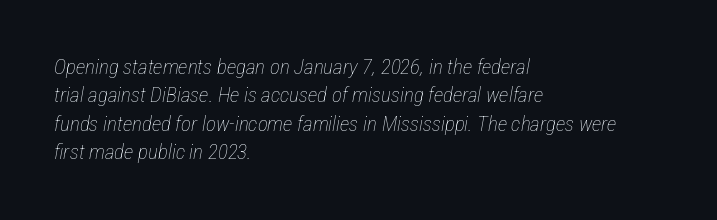
Q: Is the text bold? A: No.
Q: Is the text italic (slanted)? A: Yes, it leans right by about 12 degrees.
Q: Is the text underlined? A: No.
Q: How is the paragraph aligned? A: Left-aligned.
Q: Is the spacing between letters normal or unusually wide? A: Normal.
Q: Is the spacing between lines tight, normal or loose? A: Normal.
